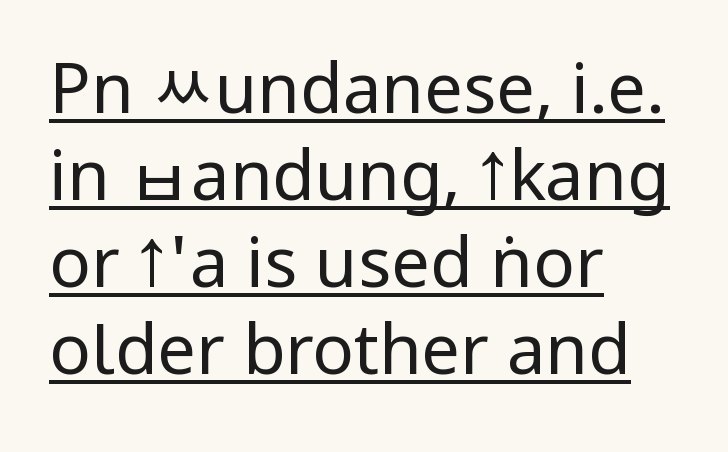
The image shows 69 px regular-weight, condensed sans-serif type, upright; set left-aligned, normal line spacing (1.26x), normal letter spacing, underlined; low stroke contrast and a large x-height.
